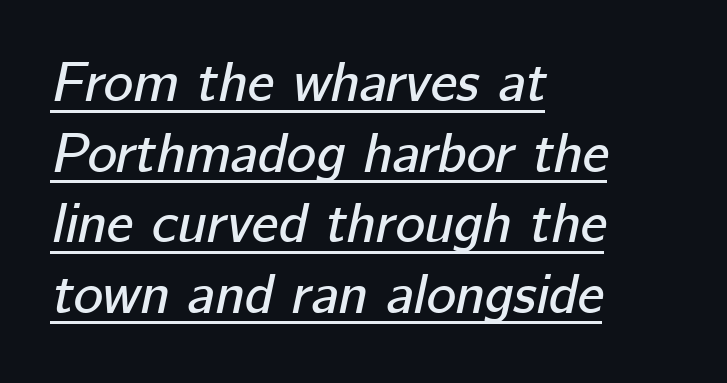
Q: Is the text italic (slanted)? A: Yes, it leans right by about 12 degrees.
Q: Is the text underlined? A: Yes.
Q: How is the paragraph aligned? A: Left-aligned.
Q: Is the spacing between letters normal or unusually wide? A: Normal.
Q: Is the spacing between lines tight, normal or loose? A: Normal.
Q: Width (condensed, normal, or wide)? A: Normal.
Q: Stroke contrast? A: Low.
Q: x-height? A: Medium.
Q: Monospaced? A: No.
